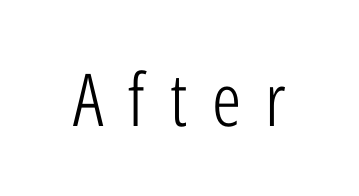
The image shows 73 px light, condensed sans-serif type, upright; set unusually wide letter spacing (+0.34 em), not underlined; low stroke contrast and a medium x-height.
